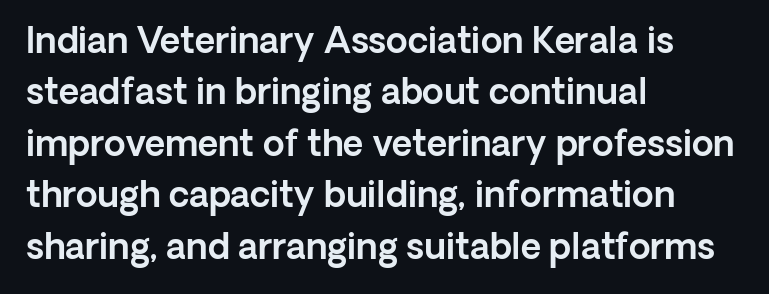
In terms of letterspacing, this is plain default setting. Horizontal alignment here is leftward, the default for most running prose. Line spacing here is normal. Glance below the letters and you will spot only blank space.
